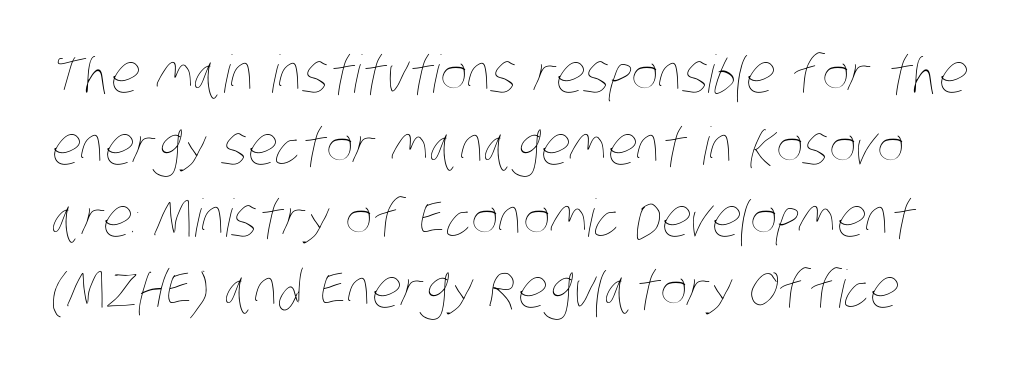
{"bold": "no", "weight": "thin", "width": "condensed", "stroke_contrast": "low", "x_height": "large", "monospaced": "no", "underline": "no", "line_spacing": "normal", "line_spacing_ratio": 1.38, "letter_spacing": "normal", "letter_spacing_em": 0.0, "glyph_px": 52}
